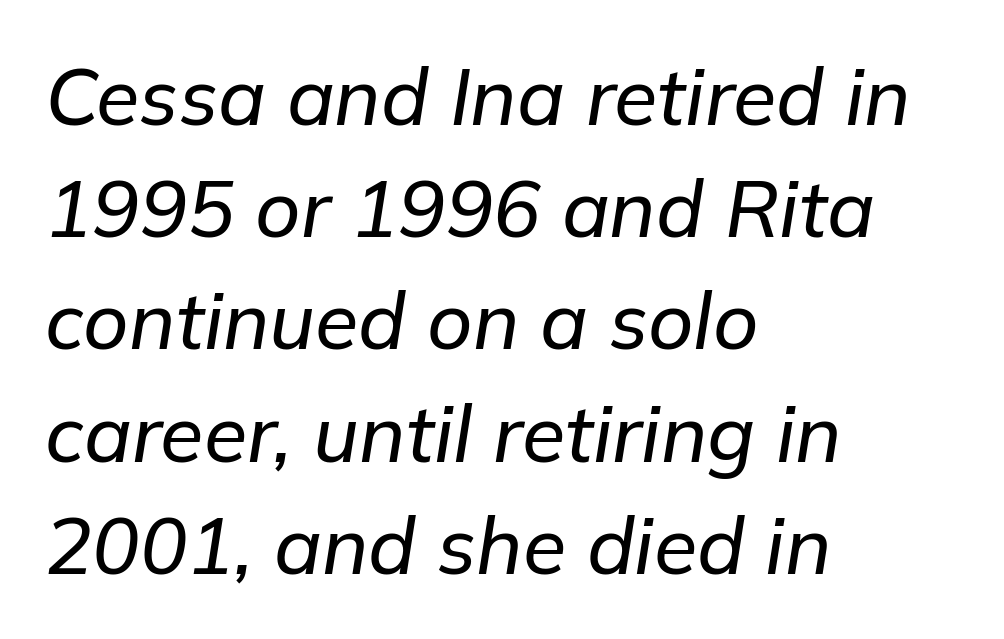
{"italic": "yes", "lean": "right", "slant_degrees": 9, "width": "normal", "stroke_contrast": "low", "x_height": "medium", "monospaced": "no", "underline": "no", "align": "left", "line_spacing": "normal", "line_spacing_ratio": 1.42, "letter_spacing": "normal", "letter_spacing_em": 0.0, "glyph_px": 79}
